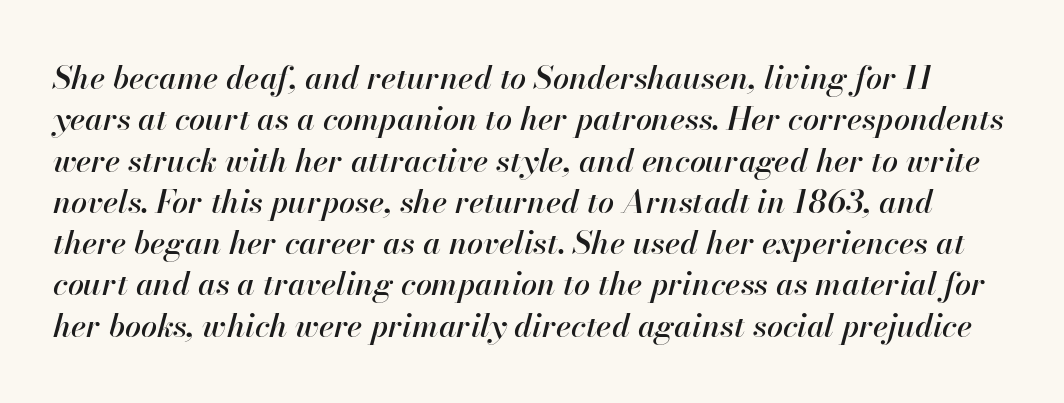
These lines keep a tight, regular rhythm from letter to letter. You could not count columns in this text — the font is proportionally spaced. Descender tails drop into unmarked territory. What's the leading like? Ordinary, nothing unusual. Observe the lean: these are italic letterforms.
